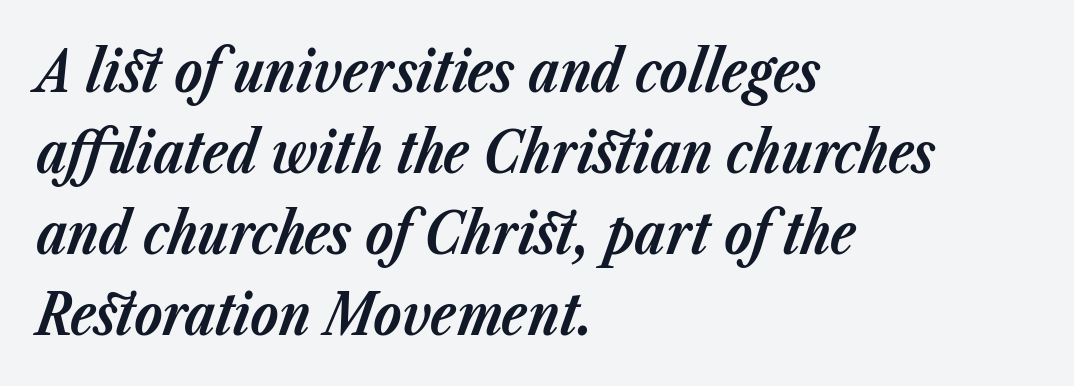
Glyph-to-glyph distance matches everyday printed text. Check the space under the baseline: it is left empty. Does the weight exceed regular? Yes, all the way to bold. How would I describe the line gaps? Plain and ordinary.
